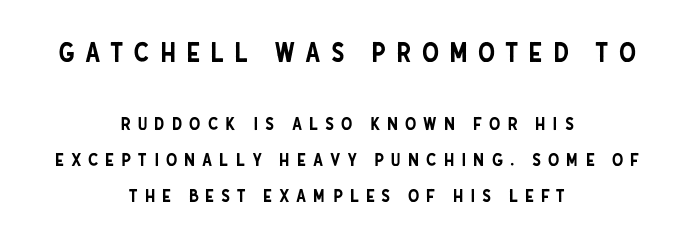
The image shows 27 px text type, upright; set centered, loose line spacing (2.01x), unusually wide letter spacing (+0.38 em), not underlined; the first (top) block is 1.5x larger.
